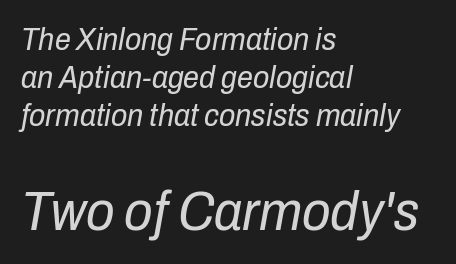
The letters look calm and open, with moderate or lighter stems. The baseline area is clear. Visually, the bottom section dominates because its glyphs are scaled up. Which margin do the lines hug? The left one — the right edge is uneven. Words appear dense and cohesive because spacing is normal. A typesetter would call this proportional, since set widths differ per character.
